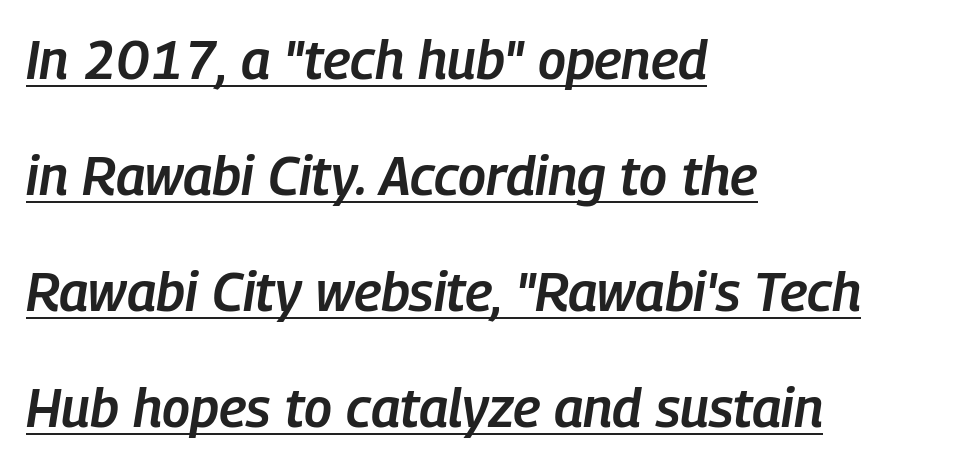
The image shows 54 px semibold, condensed type, italic (leaning right); set left-aligned, loose line spacing (2.15x), normal letter spacing, underlined; low stroke contrast and a medium x-height.
